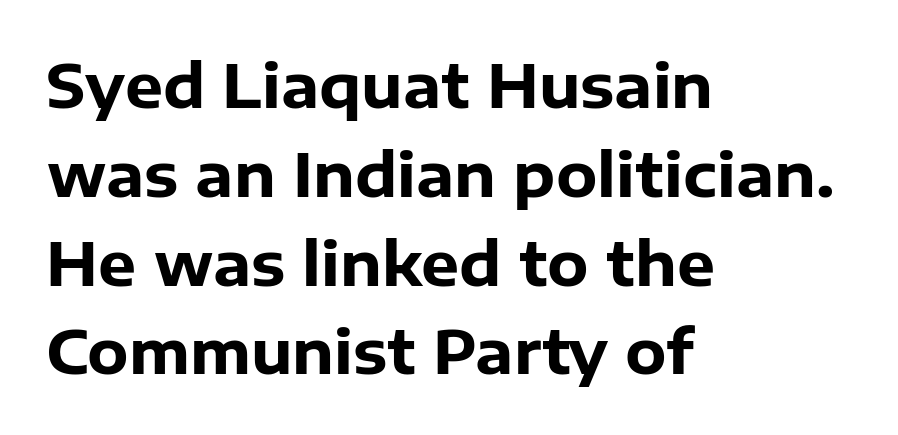
Q: Is the text bold? A: Yes.
Q: Is the text italic (slanted)? A: No, it is upright.
Q: Is the typeface a serif or a sans-serif typeface? A: Sans-serif.
Q: Is the text underlined? A: No.
Q: How is the paragraph aligned? A: Left-aligned.
Q: Is the spacing between letters normal or unusually wide? A: Normal.
Q: Is the spacing between lines tight, normal or loose? A: Normal.
Q: Width (condensed, normal, or wide)? A: Normal.
Q: Stroke contrast? A: Low.
Q: x-height? A: Medium.
Q: Monospaced? A: No.
